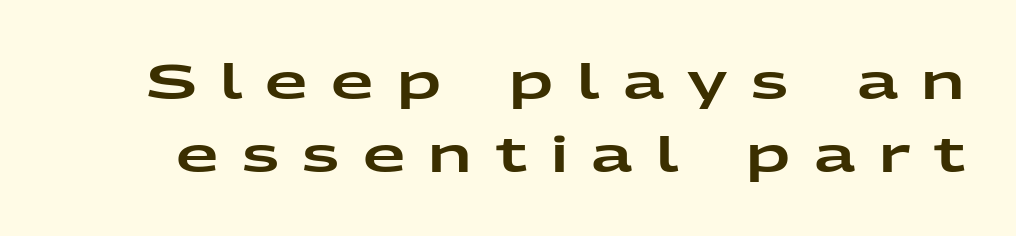
The image shows 49 px wide sans-serif type, upright; set normal line spacing (1.5x), unusually wide letter spacing (+0.48 em), not underlined; low stroke contrast and a medium x-height.
